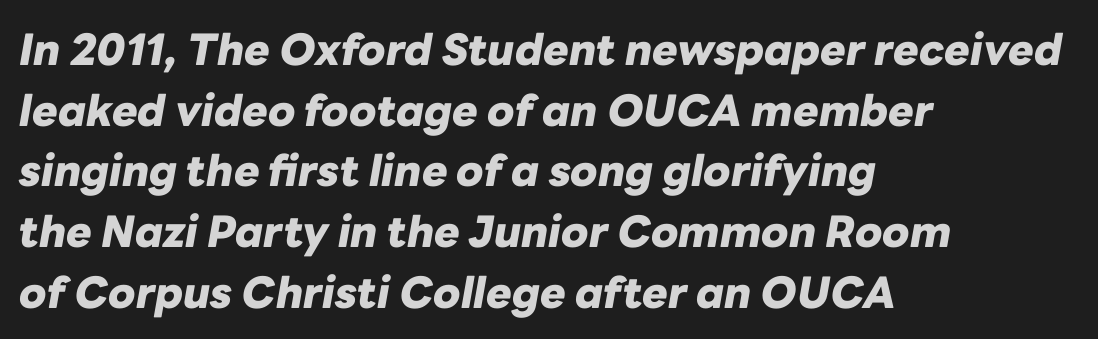
The image shows 43 px heavy type, italic (leaning right); set left-aligned, normal line spacing (1.41x), normal letter spacing, not underlined; low stroke contrast and a medium x-height.
